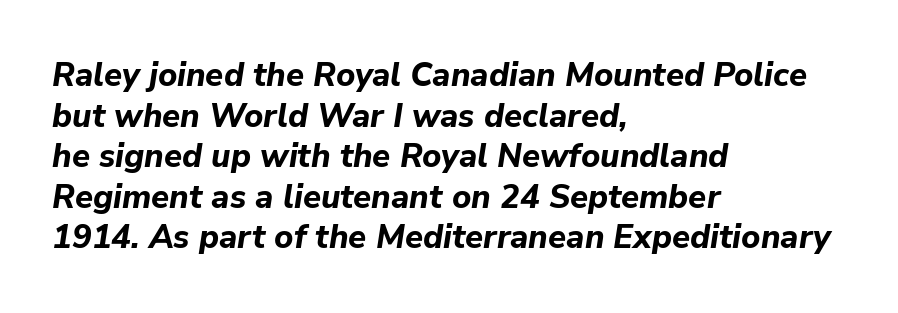
{"italic": "yes", "lean": "right", "slant_degrees": 9, "bold": "yes", "weight": "bold", "width": "normal", "stroke_contrast": "low", "x_height": "medium", "monospaced": "no", "underline": "no", "align": "left", "line_spacing_ratio": 1.23, "letter_spacing": "normal", "letter_spacing_em": 0.0, "glyph_px": 33}
